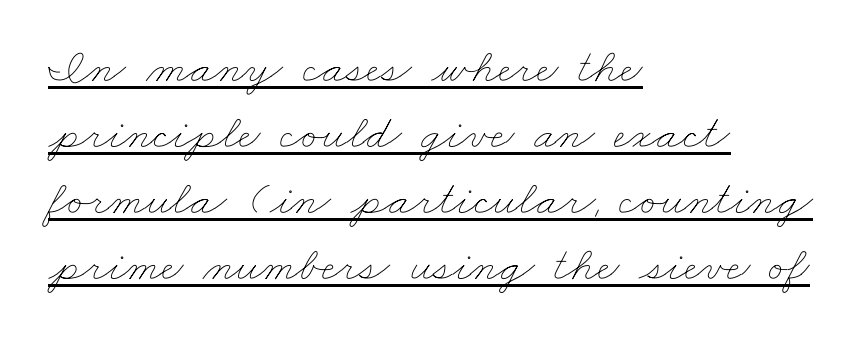
Students, observe the line beneath the letters — that is underlining. Vertical spacing — default. Spacing verdict: proportional, widths tailored to each character. Standard letterfit; no display-style spreading of the glyphs. The rendering anchors every line to the left-hand side.
